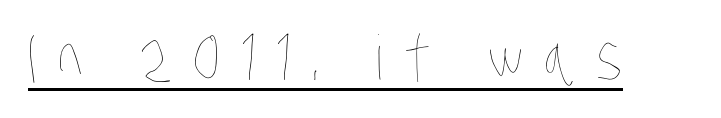
The image shows 61 px thin, condensed type; set unusually wide letter spacing (+0.34 em), underlined; low stroke contrast and a large x-height.
